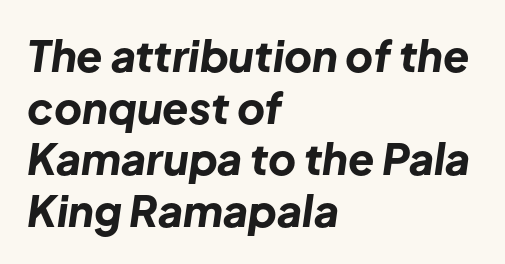
Heavy-handed strokes throughout: this text is bold. The face used here is proportionally spaced, like ordinary book or web type. Is the letter spacing exaggerated? No — it looks like the ordinary default. Just letters on the line, the space beneath them empty.
